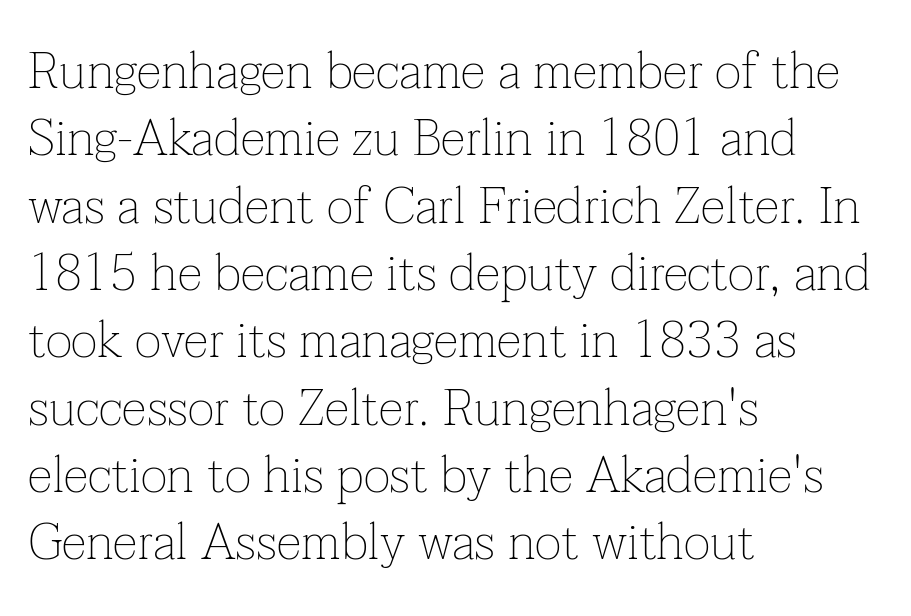
Q: Is the text bold? A: No.
Q: Is the text italic (slanted)? A: No, it is upright.
Q: Is the typeface a serif or a sans-serif typeface? A: Serif.
Q: Is the text underlined? A: No.
Q: How is the paragraph aligned? A: Left-aligned.
Q: Is the spacing between letters normal or unusually wide? A: Normal.
Q: Is the spacing between lines tight, normal or loose? A: Normal.
Q: Width (condensed, normal, or wide)? A: Normal.
Q: Stroke contrast? A: Low.
Q: x-height? A: Medium.
Q: Monospaced? A: No.
